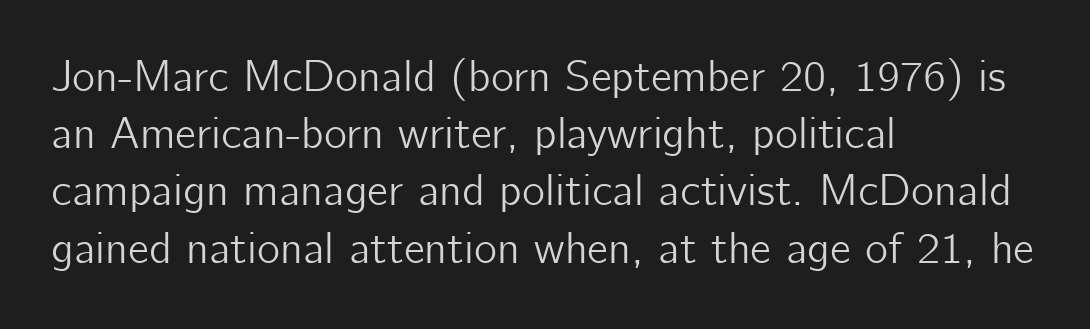
{"serif": "no", "italic": "no", "width": "normal", "stroke_contrast": "low", "x_height": "medium", "monospaced": "no", "underline": "no", "align": "left", "line_spacing": "normal", "line_spacing_ratio": 1.3, "letter_spacing": "normal", "letter_spacing_em": 0.0, "glyph_px": 44}
